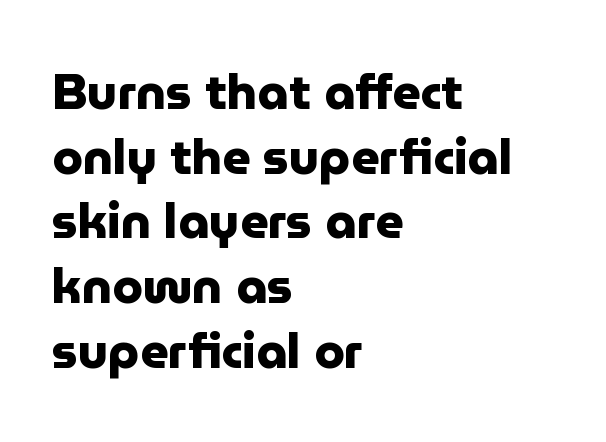
{"serif": "no", "italic": "no", "bold": "yes", "weight": "heavy", "width": "normal", "stroke_contrast": "low", "x_height": "medium", "monospaced": "no", "underline": "no", "align": "left", "line_spacing": "normal", "line_spacing_ratio": 1.32, "letter_spacing": "normal", "letter_spacing_em": 0.0, "glyph_px": 49}
